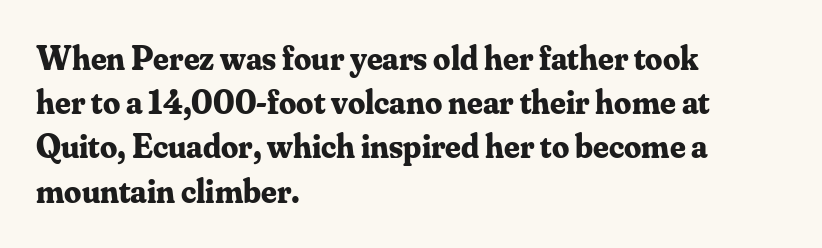
Is the letter spacing exaggerated? No — it looks like the ordinary default. The specimen omits any rule beneath the text block's lines. Unlike a clean sans, this face finishes its strokes with serifs. The rendering anchors every line to the left-hand side. Compared with an ordinary text face, these strokes are far heavier — a full bold.
